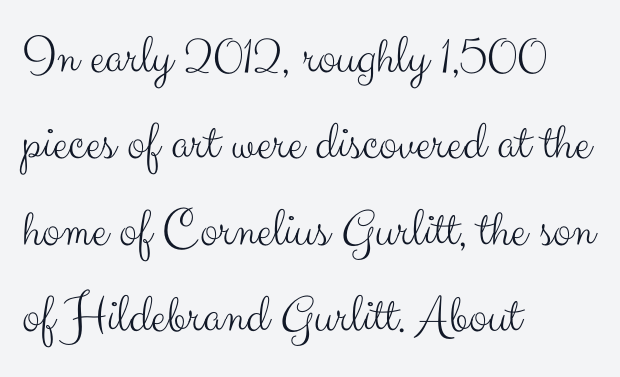
The image shows 55 px light sans-serif type; set left-aligned, normal line spacing (1.57x), normal letter spacing, not underlined; medium stroke contrast and a small x-height.
